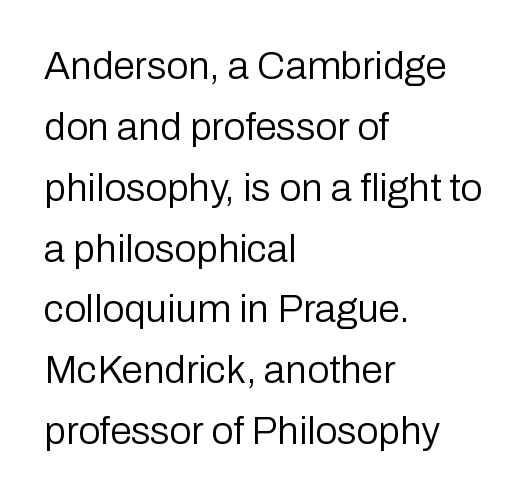
Q: Is the text bold? A: No.
Q: Is the text italic (slanted)? A: No, it is upright.
Q: Is the typeface a serif or a sans-serif typeface? A: Sans-serif.
Q: Is the text underlined? A: No.
Q: How is the paragraph aligned? A: Left-aligned.
Q: Is the spacing between letters normal or unusually wide? A: Normal.
Q: Is the spacing between lines tight, normal or loose? A: Normal.
Q: Width (condensed, normal, or wide)? A: Normal.
Q: Stroke contrast? A: Low.
Q: x-height? A: Medium.
Q: Monospaced? A: No.
